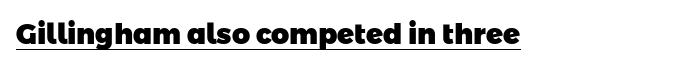
The image shows 28 px heavy sans-serif type; set normal letter spacing, underlined; low stroke contrast and a medium x-height.
